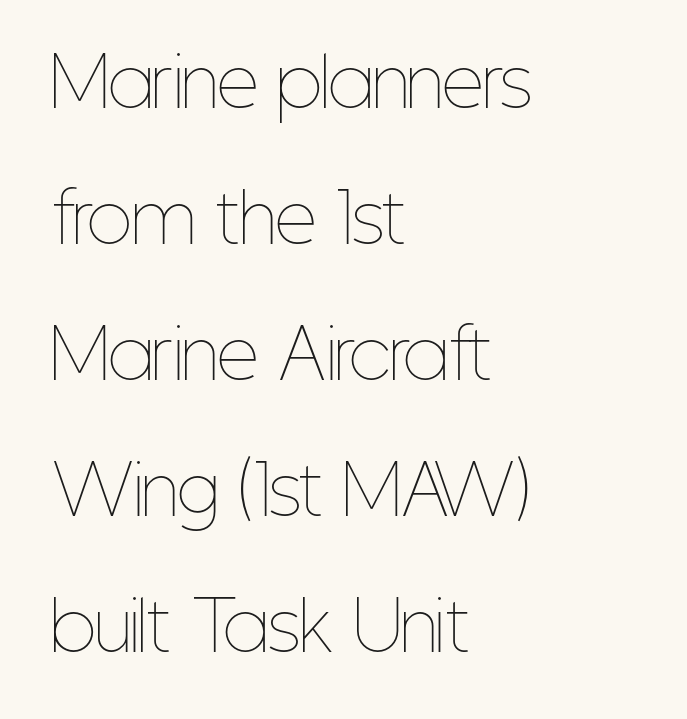
The compositor pushed each line to the left boundary. Is this a fixed-width face? No — the glyphs have proportional, varying widths. Plain, unruled lines of type. The letters look calm and open, with moderate or lighter stems. Compared with typical body copy, the letter spacing here is the same.
